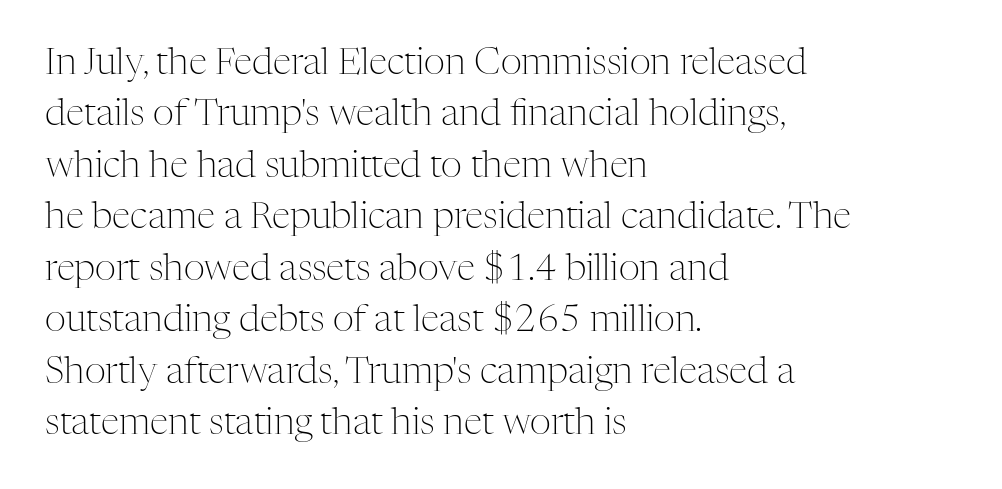
{"serif": "yes", "italic": "no", "bold": "no", "weight": "light", "width": "normal", "stroke_contrast": "medium", "x_height": "medium", "monospaced": "no", "underline": "no", "align": "left", "line_spacing": "normal", "line_spacing_ratio": 1.39, "letter_spacing": "normal", "letter_spacing_em": 0.0, "glyph_px": 37}
